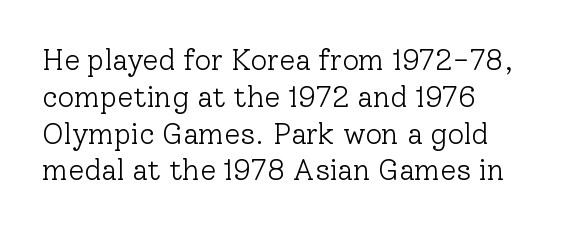
Unlike a clean sans, this face finishes its strokes with serifs. If you drew a line through each stem, it would be perfectly vertical. A typesetter would call this proportional, since set widths differ per character. Students, note that the glyphs here touch the page at normal intervals. Underline: absent.
